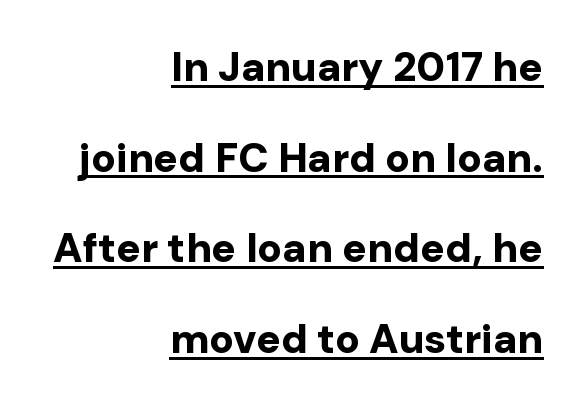
The image shows 41 px bold sans-serif type, upright; set right-aligned, loose line spacing (2.21x), normal letter spacing, underlined; low stroke contrast and a medium x-height.
